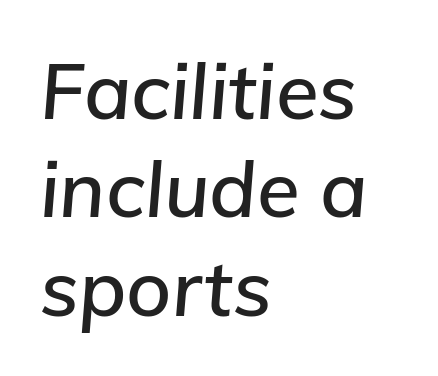
Leading: standard. The typesetter chose a ragged-right arrangement here. Here the glyphs are tracked normally, forming tight word shapes. A clean baseline with only descenders dipping below it. This sample uses an oblique cut, with every glyph tilted off the vertical. You could not count columns in this text — the font is proportionally spaced.
